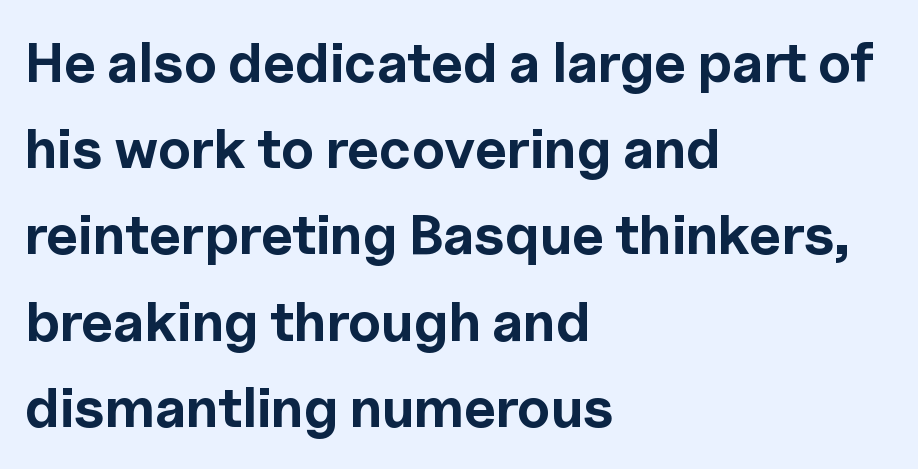
The face used here is proportionally spaced, like ordinary book or web type. A normal amount of white space separates one row of letters from the next. This is roman type, the default non-slanted kind. Compared with an ordinary text face, these strokes are far heavier — a full bold. Standard letterfit; no display-style spreading of the glyphs.
